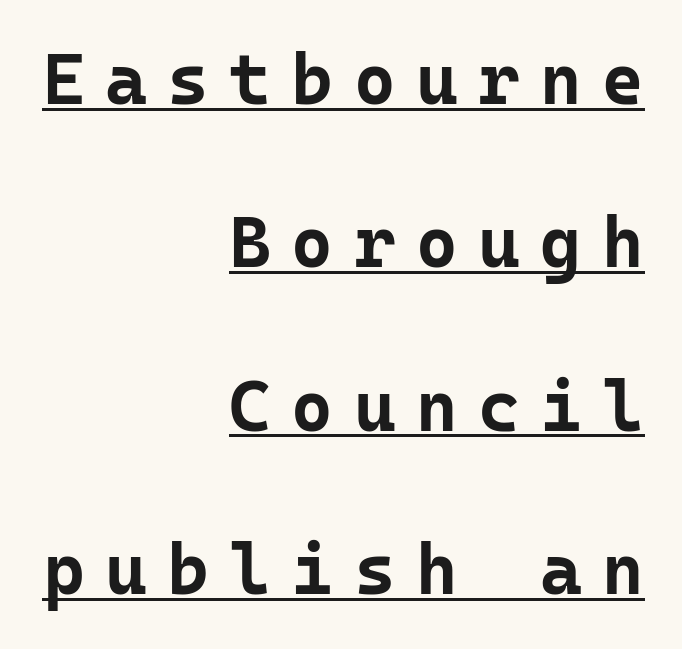
{"serif": "no", "italic": "no", "bold": "yes", "weight": "bold", "width": "normal", "stroke_contrast": "low", "x_height": "medium", "monospaced": "yes", "underline": "yes", "align": "right", "line_spacing": "loose", "line_spacing_ratio": 2.3, "letter_spacing": "wide", "letter_spacing_em": 0.29, "glyph_px": 71}
